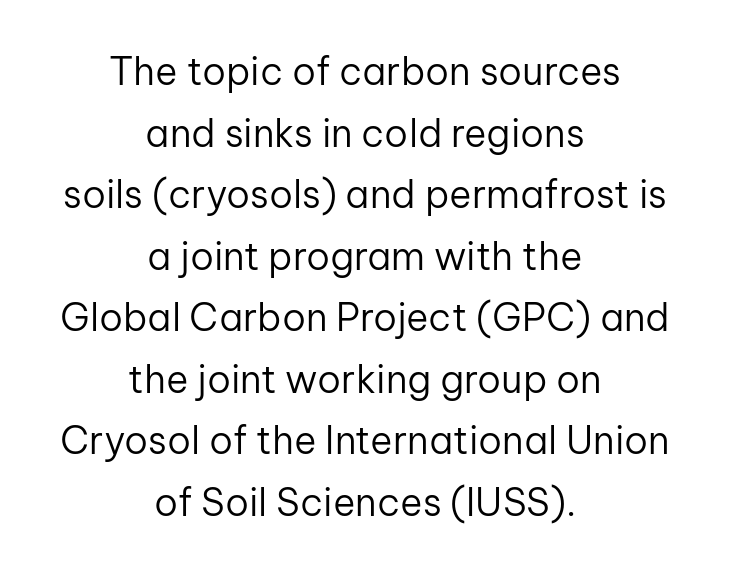
Regular leading. Serifs: no, the terminals of the letterforms are clean. The area under the type is left untouched. Short and long lines alike share a common midpoint. The strokes are not fattened; the text isn't bold.
